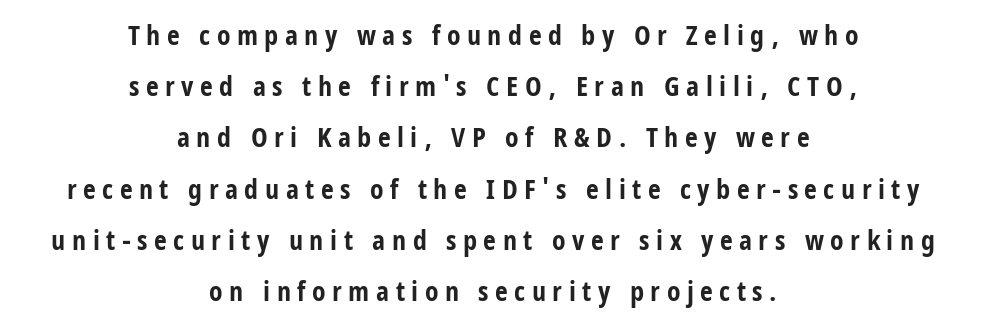
Check the space under the baseline: it is left empty. The type family on display is of the sans-serif kind. Every letter is thick-stroked: bold, no question. You can tell it's not italic because the verticals are truly vertical.
